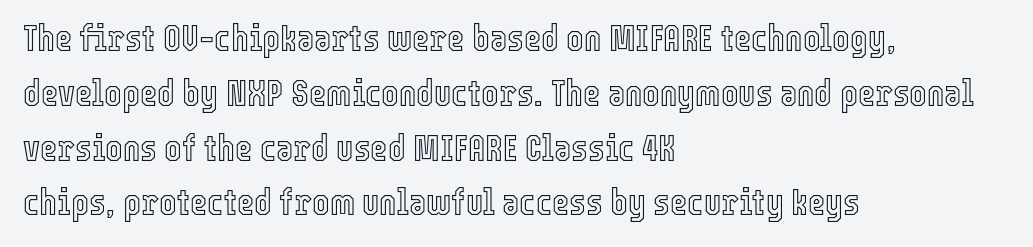
The image shows 37 px condensed type, upright; set left-aligned, normal line spacing (1.48x), normal letter spacing, not underlined; a medium x-height.
